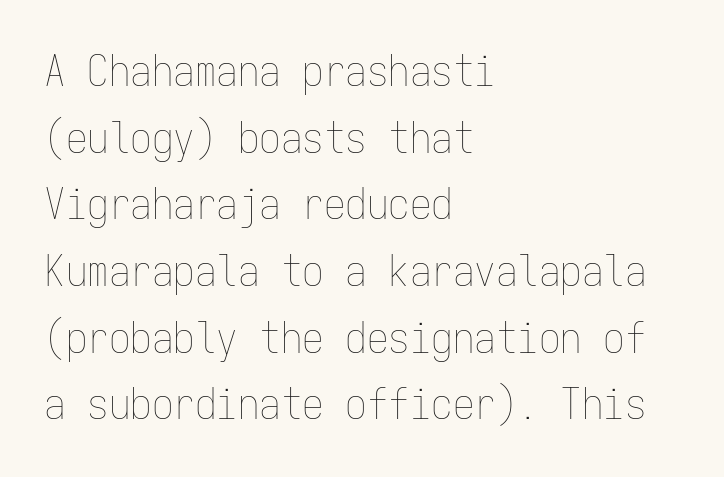
A clean baseline with only descenders dipping below it. Posture: vertical. Horizontally, the lines are justified to the leading edge only. There is no visible air inserted between adjacent glyphs. A typesetter would call this monospace, since all characters share one set width. The weight would be labelled regular, book, light, or lighter still.
